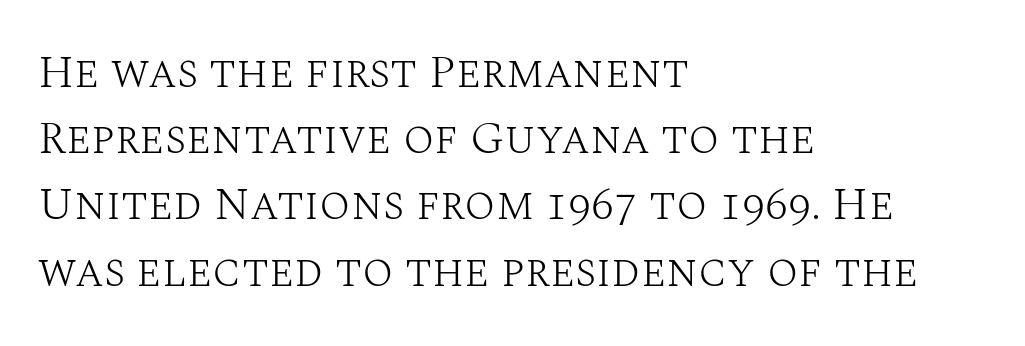
{"serif": "yes", "italic": "no", "bold": "no", "weight": "light", "width": "normal", "stroke_contrast": "medium", "x_height": "large", "monospaced": "no", "underline": "no", "align": "left", "line_spacing": "normal", "line_spacing_ratio": 1.44, "letter_spacing": "normal", "letter_spacing_em": 0.0, "glyph_px": 46}
